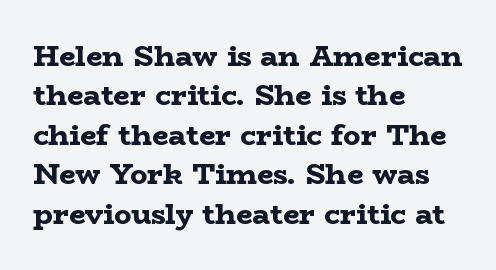
Does the copy run flush right? No — it runs flush left. A serif font was chosen for this passage. Glyph-to-glyph distance matches everyday printed text. Check under the words: just untouched page.
